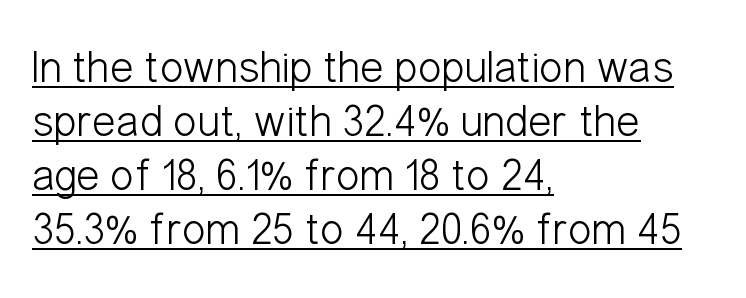
The image shows 45 px light, condensed sans-serif type, upright; set left-aligned, line spacing 1.2x, normal letter spacing, underlined; low stroke contrast and a medium x-height.
